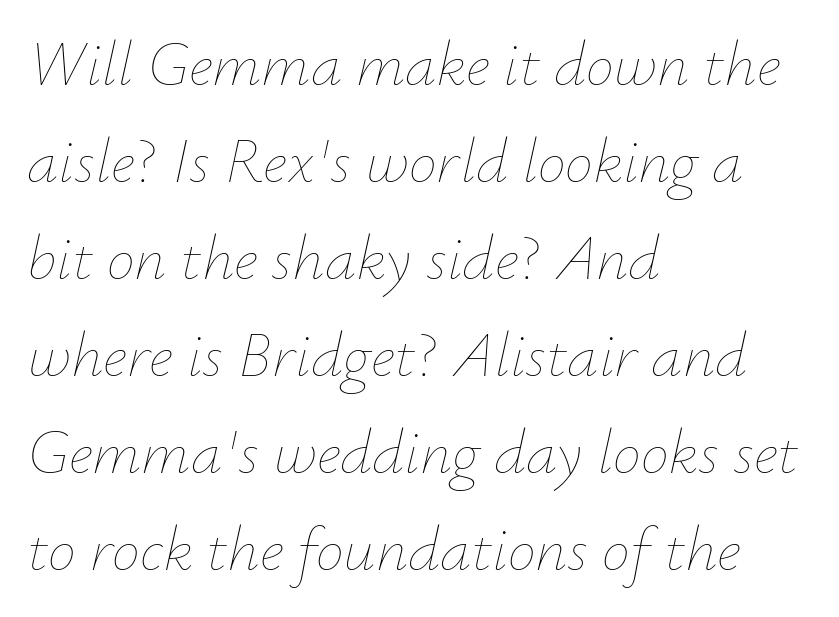
{"italic": "yes", "lean": "right", "slant_degrees": 12, "bold": "no", "weight": "thin", "width": "normal", "stroke_contrast": "low", "x_height": "small", "monospaced": "no", "underline": "no", "align": "left", "line_spacing": "normal", "line_spacing_ratio": 1.54, "letter_spacing": "normal", "letter_spacing_em": 0.0, "glyph_px": 63}
